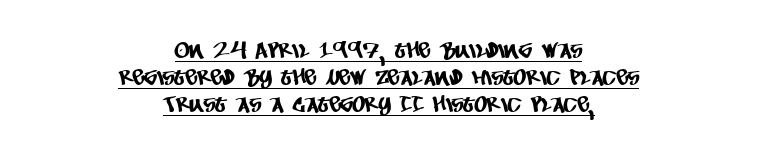
Characters follow at the spacing the type designer built in. Notice how a bar underscores the lettering throughout. Alignment: centered.
